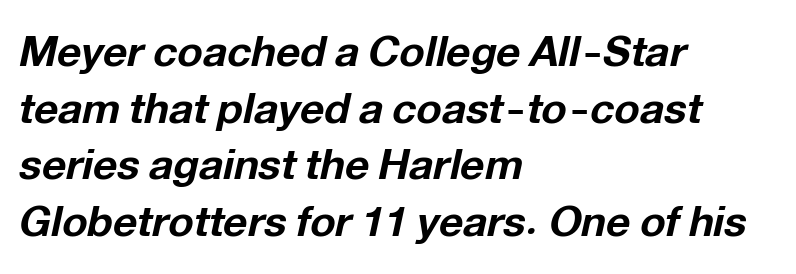
Q: Is the text bold? A: Yes.
Q: Is the text italic (slanted)? A: Yes, it leans right by about 12 degrees.
Q: Is the text underlined? A: No.
Q: How is the paragraph aligned? A: Left-aligned.
Q: Is the spacing between letters normal or unusually wide? A: Normal.
Q: Is the spacing between lines tight, normal or loose? A: Normal.
Q: Width (condensed, normal, or wide)? A: Normal.
Q: Stroke contrast? A: Low.
Q: x-height? A: Medium.
Q: Monospaced? A: No.
